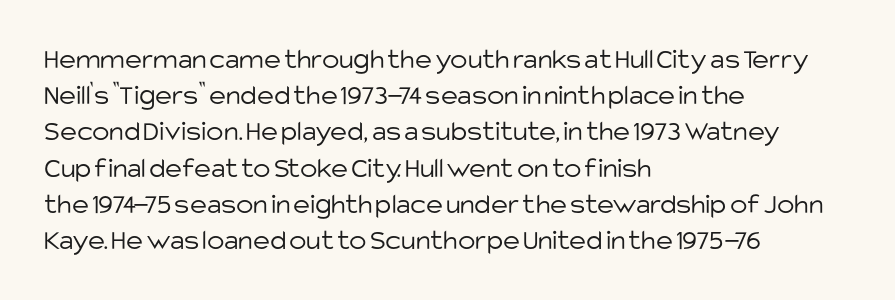
Ascenders rise straight up at ninety degrees. The letters carry no serifs — their stems end cleanly without finishing strokes. Leading: standard. Short note: letters normally spaced. The rag falls on the right side of this text block.
